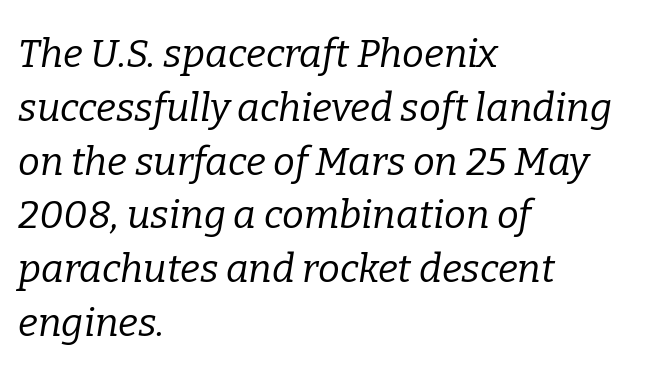
Q: Is the text bold? A: No.
Q: Is the text italic (slanted)? A: Yes, it leans right by about 9 degrees.
Q: Is the typeface a serif or a sans-serif typeface? A: Serif.
Q: Is the text underlined? A: No.
Q: How is the paragraph aligned? A: Left-aligned.
Q: Is the spacing between letters normal or unusually wide? A: Normal.
Q: Is the spacing between lines tight, normal or loose? A: Normal.
Q: Width (condensed, normal, or wide)? A: Normal.
Q: Stroke contrast? A: Low.
Q: x-height? A: Medium.
Q: Monospaced? A: No.
